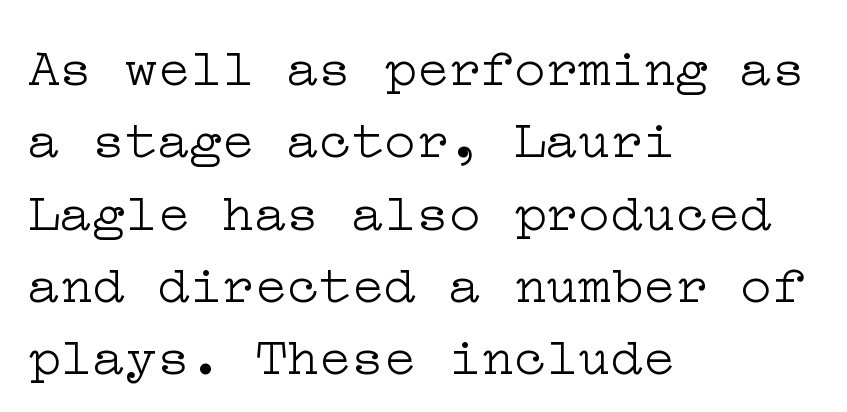
{"serif": "yes", "italic": "no", "bold": "no", "weight": "light", "width": "wide", "stroke_contrast": "low", "x_height": "medium", "underline": "no", "align": "left", "line_spacing": "normal", "line_spacing_ratio": 1.34, "letter_spacing": "normal", "letter_spacing_em": 0.0, "glyph_px": 54}
